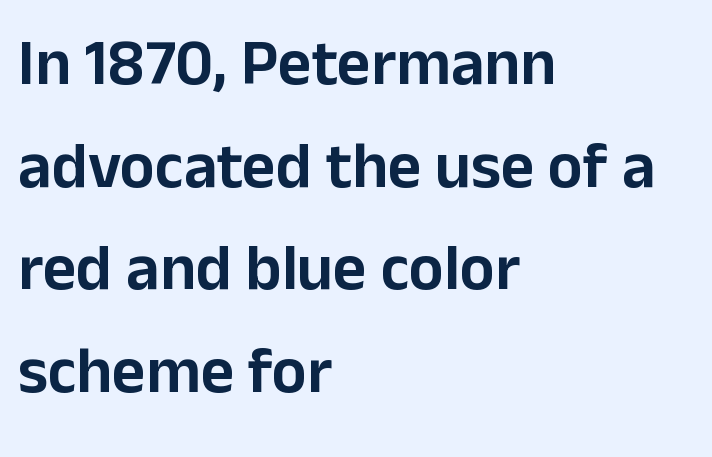
{"serif": "no", "italic": "no", "width": "normal", "stroke_contrast": "low", "x_height": "medium", "monospaced": "no", "underline": "no", "align": "left", "line_spacing": "normal", "line_spacing_ratio": 1.58, "letter_spacing": "normal", "letter_spacing_em": 0.0, "glyph_px": 65}
